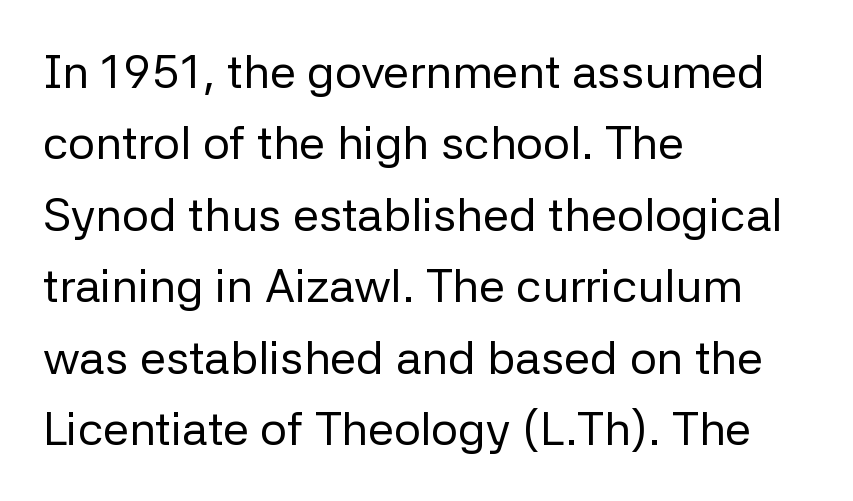
The image shows 47 px regular-weight sans-serif type, upright; set left-aligned, normal line spacing (1.52x), normal letter spacing, not underlined; low stroke contrast and a medium x-height.
